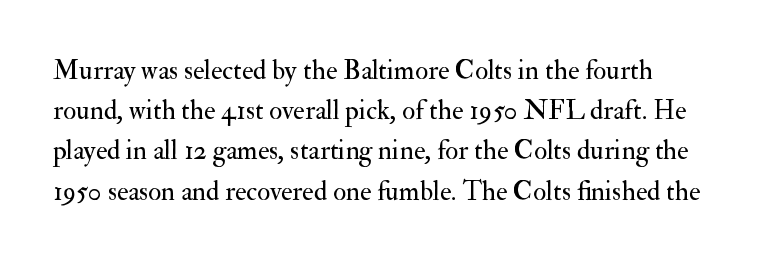
Q: Is the text bold? A: No.
Q: Is the text italic (slanted)? A: No, it is upright.
Q: Is the text underlined? A: No.
Q: Is the spacing between letters normal or unusually wide? A: Normal.
Q: Is the spacing between lines tight, normal or loose? A: Normal.
